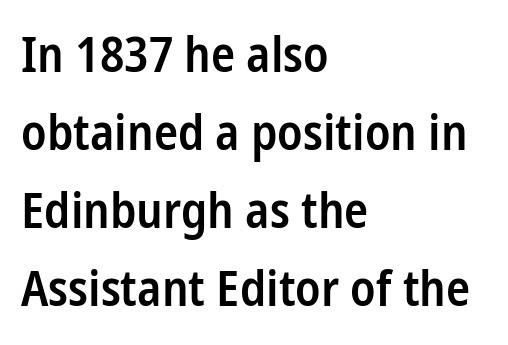
Q: Is the text bold? A: Semi-bold.
Q: Is the text italic (slanted)? A: No, it is upright.
Q: Is the typeface a serif or a sans-serif typeface? A: Sans-serif.
Q: Is the text underlined? A: No.
Q: How is the paragraph aligned? A: Left-aligned.
Q: Is the spacing between letters normal or unusually wide? A: Normal.
Q: Is the spacing between lines tight, normal or loose? A: Normal.
Q: Width (condensed, normal, or wide)? A: Condensed.
Q: Stroke contrast? A: Low.
Q: x-height? A: Medium.
Q: Monospaced? A: No.
